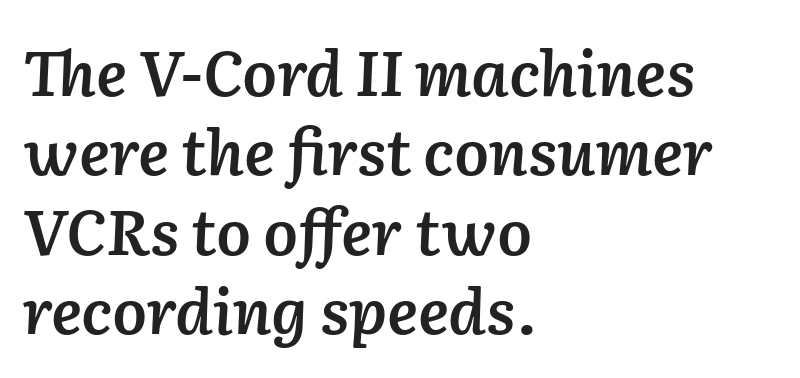
{"italic": "yes", "lean": "right", "slant_degrees": 2, "bold": "semi", "weight": "semibold", "width": "normal", "stroke_contrast": "low", "x_height": "medium", "monospaced": "no", "underline": "no", "align": "left", "line_spacing": "normal", "line_spacing_ratio": 1.28, "letter_spacing": "normal", "letter_spacing_em": 0.0, "glyph_px": 62}
